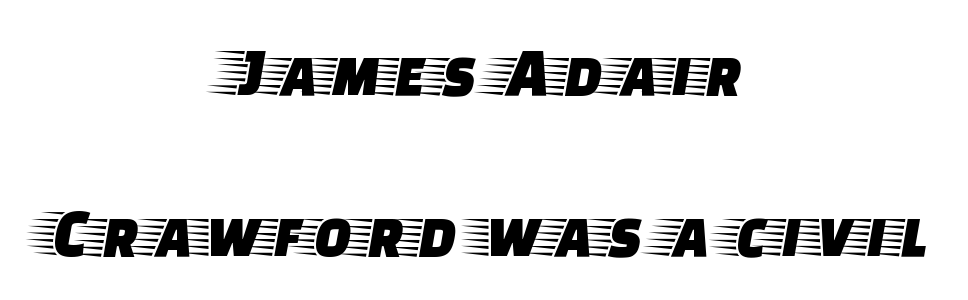
The image shows 70 px wide serif type; set centered, loose line spacing (2.3x), normal letter spacing, not underlined; low stroke contrast and a large x-height.
